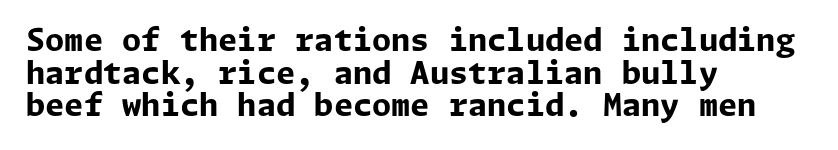
Q: Is the text bold? A: Yes.
Q: Is the text italic (slanted)? A: No, it is upright.
Q: Is the typeface a serif or a sans-serif typeface? A: Sans-serif.
Q: Is the text underlined? A: No.
Q: How is the paragraph aligned? A: Left-aligned.
Q: Is the spacing between letters normal or unusually wide? A: Normal.
Q: Is the spacing between lines tight, normal or loose? A: Tight.
Q: Width (condensed, normal, or wide)? A: Normal.
Q: Stroke contrast? A: Low.
Q: x-height? A: Medium.
